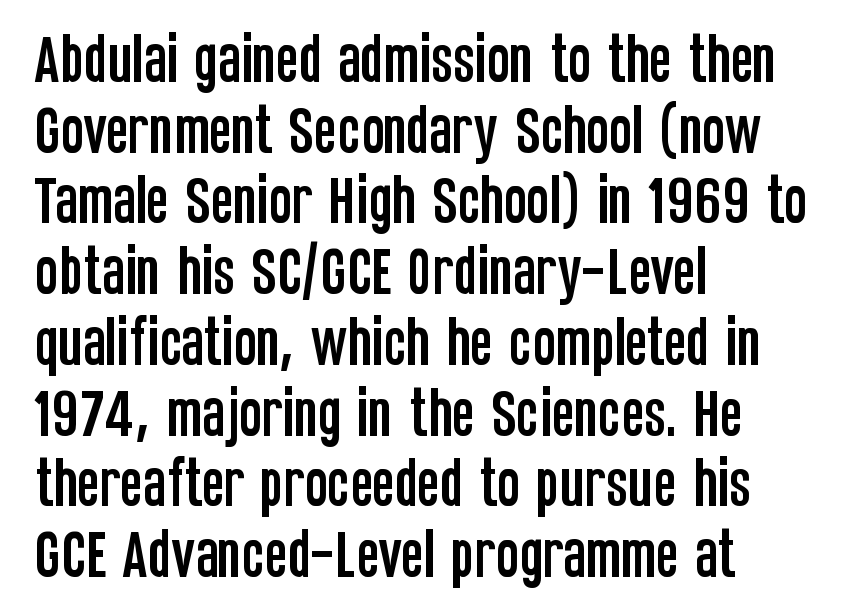
The image shows 54 px condensed sans-serif type, upright; set left-aligned, normal line spacing (1.31x), normal letter spacing, not underlined; low stroke contrast and a large x-height.
